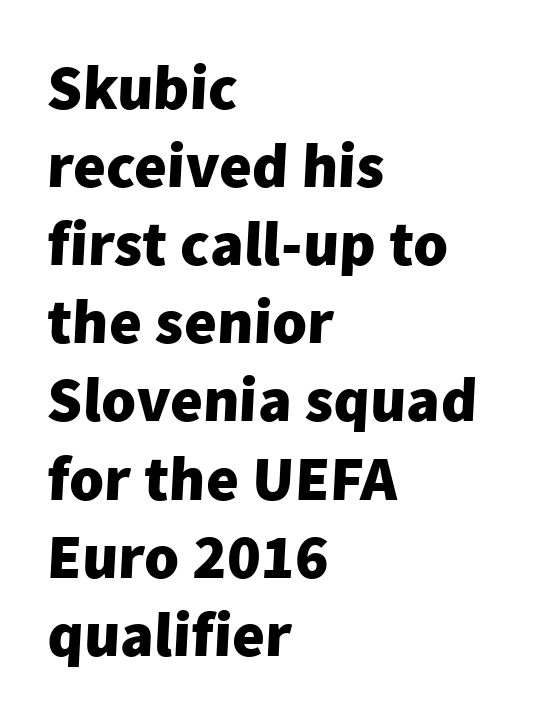
Q: Is the text bold? A: Yes.
Q: Is the typeface a serif or a sans-serif typeface? A: Sans-serif.
Q: Is the text underlined? A: No.
Q: How is the paragraph aligned? A: Left-aligned.
Q: Is the spacing between letters normal or unusually wide? A: Normal.
Q: Width (condensed, normal, or wide)? A: Normal.
Q: Stroke contrast? A: Low.
Q: x-height? A: Medium.
Q: Monospaced? A: No.
